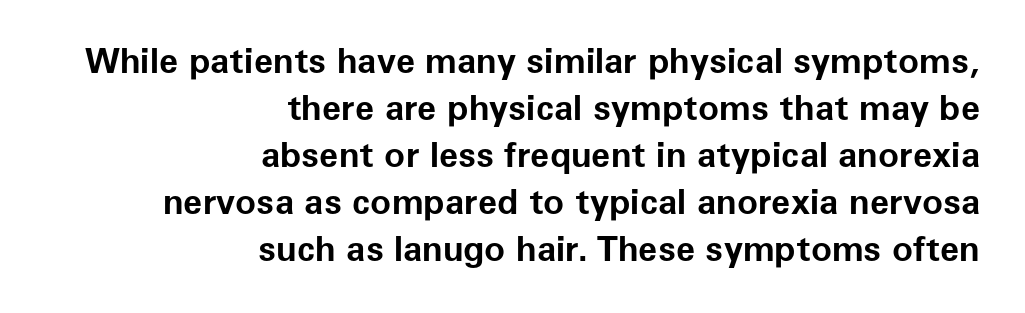
The image shows 35 px bold sans-serif type, upright; set right-aligned, normal line spacing (1.34x), normal letter spacing, not underlined; low stroke contrast and a medium x-height.
